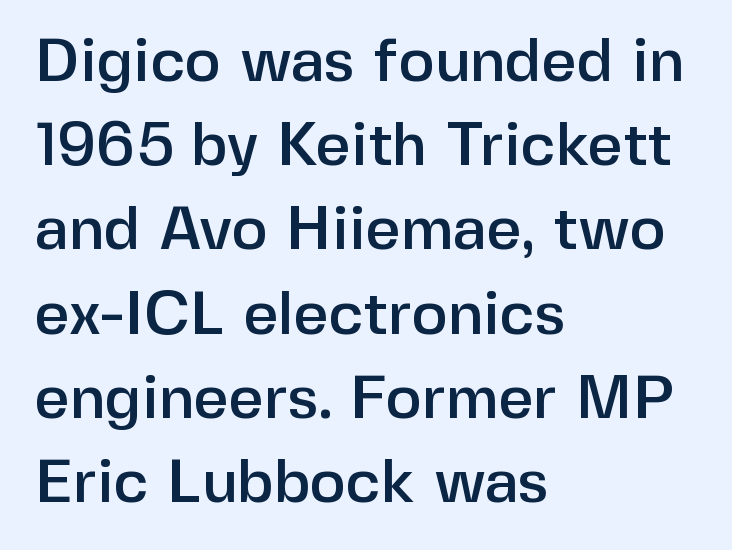
The image shows 61 px sans-serif type, upright; set left-aligned, normal line spacing (1.38x), normal letter spacing, not underlined; low stroke contrast and a medium x-height.
